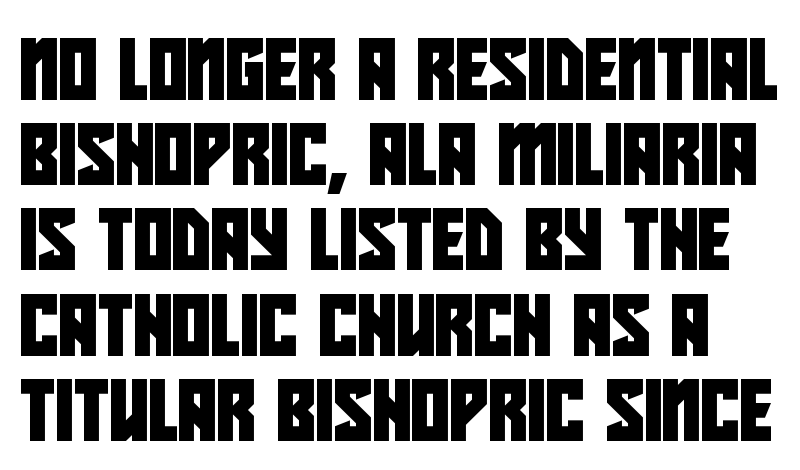
{"serif": "no", "width": "condensed", "stroke_contrast": "low", "x_height": "large", "monospaced": "no", "underline": "no", "line_spacing": "normal", "line_spacing_ratio": 1.42, "letter_spacing": "normal", "letter_spacing_em": 0.0, "glyph_px": 60}
